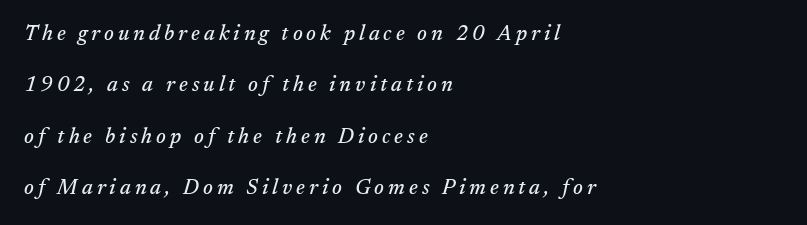
{"italic": "yes", "lean": "right", "slant_degrees": 17, "underline": "no", "align": "left", "line_spacing": "loose", "line_spacing_ratio": 2.45, "glyph_px": 21}
